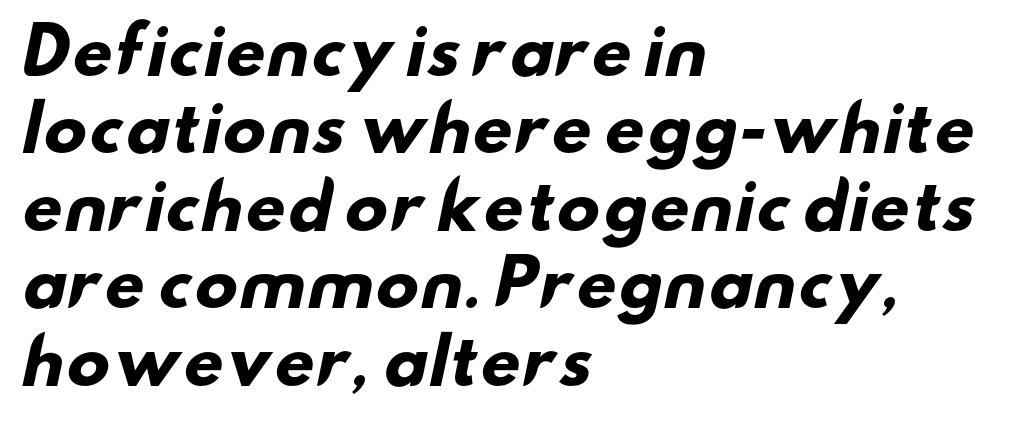
The sample has been set heavy, in full bold. Underline: absent. The passage shown is typed in a proportional face where columns would drift. Observe the absence of serifs on each vertical stroke in this sample. Compared with typical body copy, the letter spacing here is the same. Casual observation: everything's shoved over to the left.
